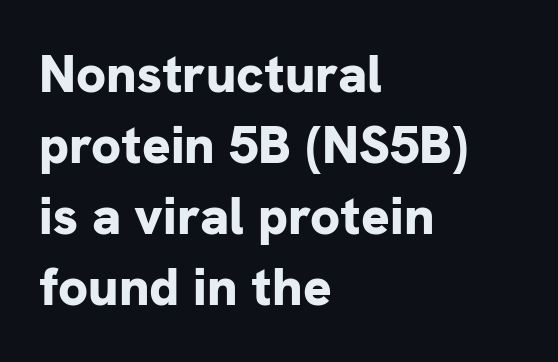
{"serif": "no", "italic": "no", "bold": "yes", "weight": "bold", "width": "normal", "stroke_contrast": "low", "x_height": "medium", "monospaced": "no", "underline": "no", "align": "left", "line_spacing": "normal", "line_spacing_ratio": 1.34, "letter_spacing": "normal", "letter_spacing_em": 0.0, "glyph_px": 53}
